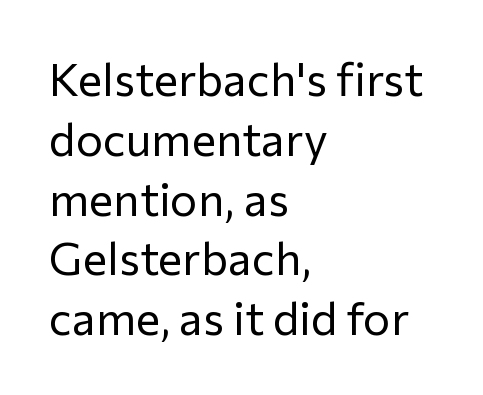
Q: Is the text bold? A: No.
Q: Is the text italic (slanted)? A: No, it is upright.
Q: Is the typeface a serif or a sans-serif typeface? A: Sans-serif.
Q: Is the text underlined? A: No.
Q: How is the paragraph aligned? A: Left-aligned.
Q: Is the spacing between letters normal or unusually wide? A: Normal.
Q: Is the spacing between lines tight, normal or loose? A: Normal.
Q: Width (condensed, normal, or wide)? A: Normal.
Q: Stroke contrast? A: Low.
Q: x-height? A: Medium.
Q: Monospaced? A: No.
